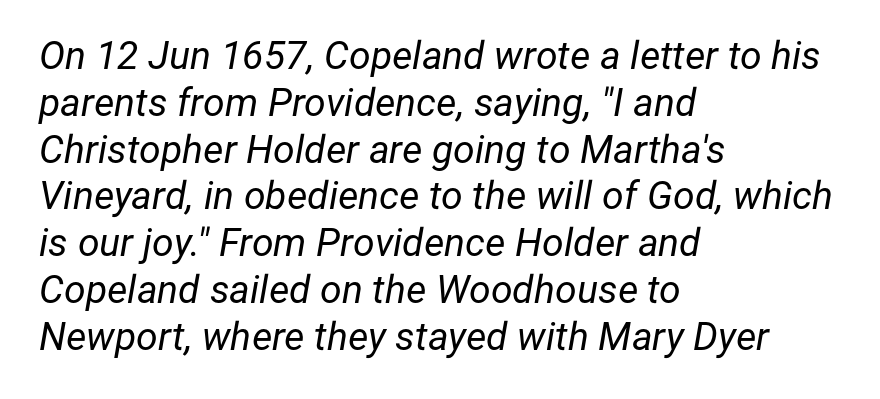
The image shows 39 px regular-weight type, italic (leaning right); set left-aligned, line spacing 1.2x, normal letter spacing, not underlined; low stroke contrast and a medium x-height.
